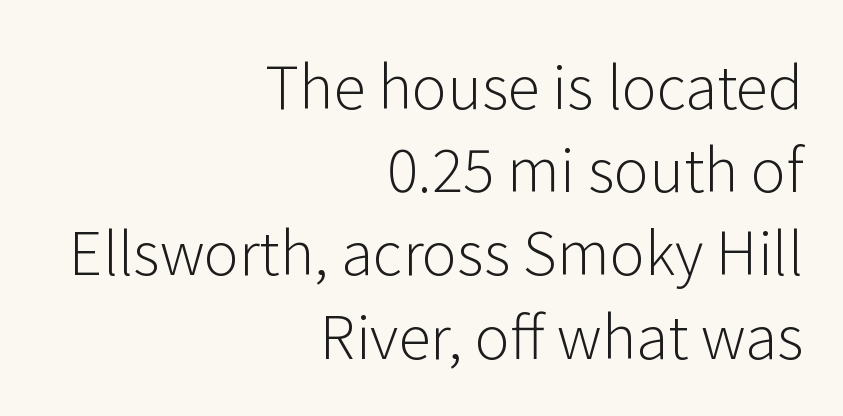
The strokes are not fattened; the text isn't bold. Typeset ragged left — the right edge is the straight one. What's the leading like? Ordinary, nothing unusual. The letters advance in unequal steps, a hallmark of proportional type.
